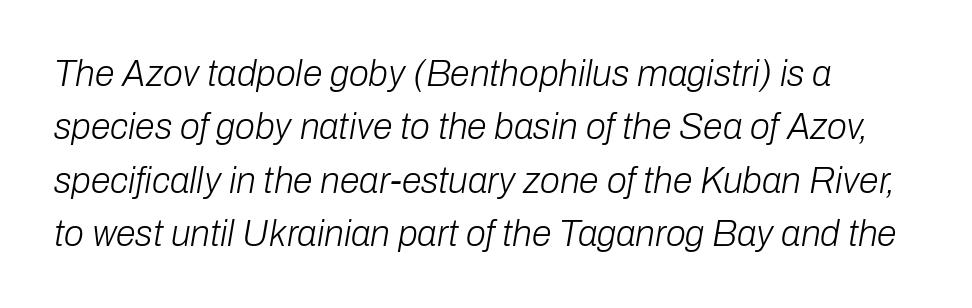
The image shows 36 px light type, italic (leaning right); set normal line spacing (1.48x), normal letter spacing, not underlined; low stroke contrast and a medium x-height.
